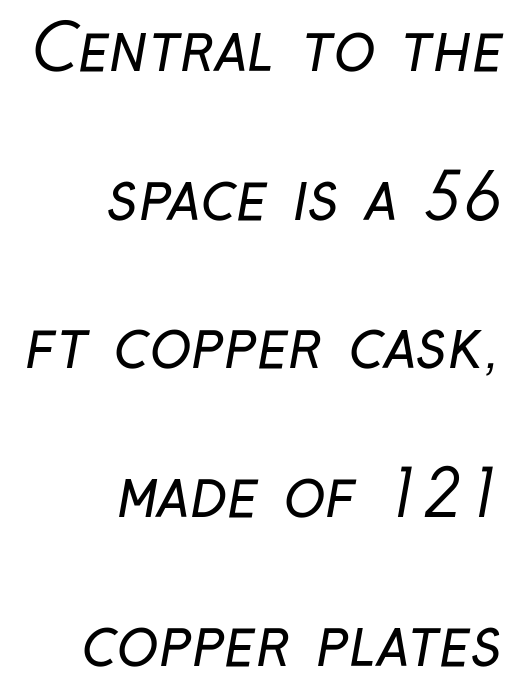
The image shows 63 px regular-weight, condensed sans-serif type; set right-aligned, loose line spacing (2.36x), normal letter spacing, not underlined; low stroke contrast and a medium x-height.
